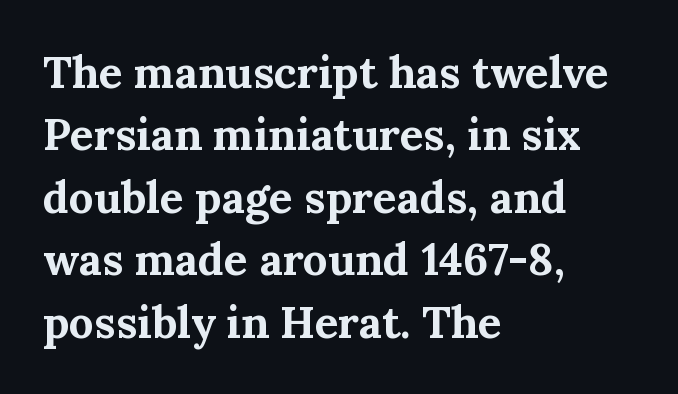
The image shows 44 px bold serif type, upright; set left-aligned, normal line spacing (1.42x), normal letter spacing, not underlined; medium stroke contrast and a medium x-height.
